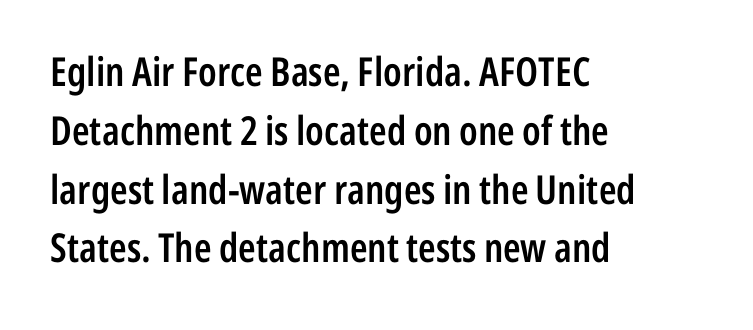
The image shows 40 px semibold, condensed sans-serif type, upright; set left-aligned, normal line spacing (1.47x), normal letter spacing, not underlined; low stroke contrast and a medium x-height.
